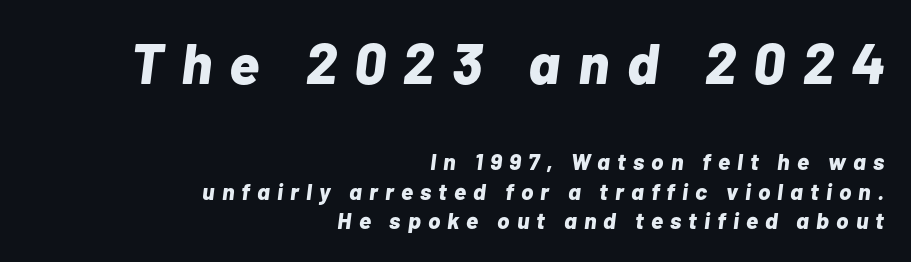
Q: Is the text bold? A: Yes.
Q: Is the text italic (slanted)? A: Yes, it leans right by about 7 degrees.
Q: Is the text underlined? A: No.
Q: How is the paragraph aligned? A: Right-aligned.
Q: Is the spacing between letters normal or unusually wide? A: Unusually wide.
Q: Is the spacing between lines tight, normal or loose? A: Normal.
Q: Which block of text is set in a larger size, the first (top) or the second (bottom)? A: The first (top) one.
Q: Width (condensed, normal, or wide)? A: Normal.
Q: Stroke contrast? A: Low.
Q: x-height? A: Medium.
Q: Monospaced? A: No.
